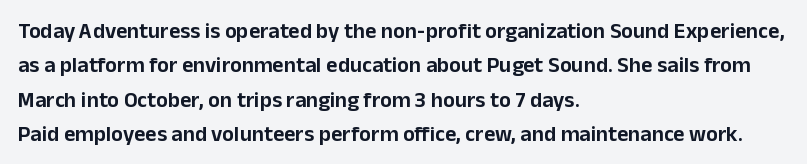
The image shows 22 px text type, upright; set left-aligned, normal line spacing (1.56x), normal letter spacing, not underlined.
